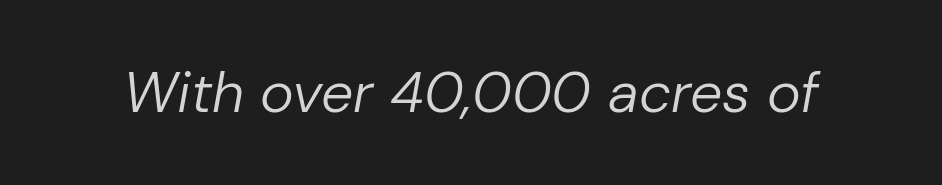
The image shows 57 px regular-weight type, italic (leaning right); set normal letter spacing, not underlined; low stroke contrast and a medium x-height.
